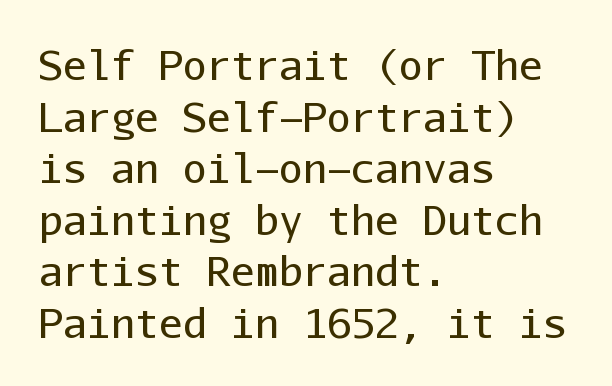
{"serif": "no", "italic": "no", "bold": "no", "weight": "regular", "width": "normal", "stroke_contrast": "low", "x_height": "medium", "monospaced": "yes", "underline": "no", "align": "left", "line_spacing": "normal", "line_spacing_ratio": 1.29, "letter_spacing": "normal", "letter_spacing_em": 0.0, "glyph_px": 40}
